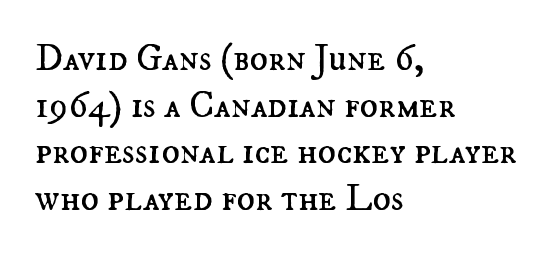
The image shows 38 px regular-weight type, upright; set left-aligned, line spacing 1.23x, normal letter spacing, not underlined; medium stroke contrast and a small x-height.
